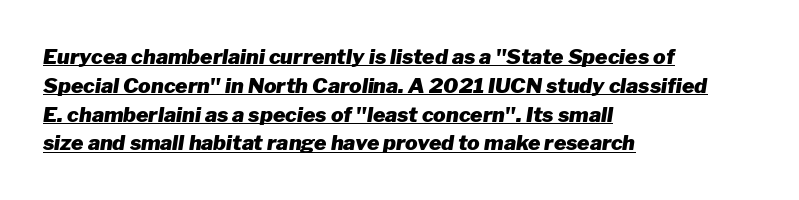
{"italic": "yes", "lean": "right", "slant_degrees": 8, "bold": "yes", "underline": "yes", "align": "left", "line_spacing": "normal", "line_spacing_ratio": 1.37, "letter_spacing": "normal", "letter_spacing_em": 0.0, "glyph_px": 21}
